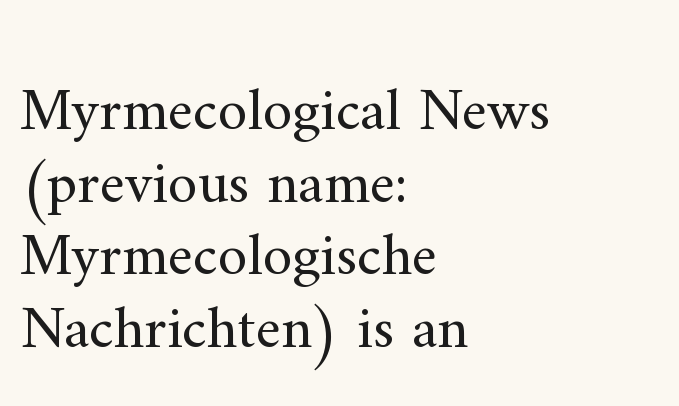
{"serif": "yes", "italic": "no", "bold": "no", "weight": "regular", "width": "normal", "stroke_contrast": "medium", "x_height": "small", "monospaced": "no", "underline": "no", "align": "left", "line_spacing_ratio": 1.21, "letter_spacing": "normal", "letter_spacing_em": 0.0, "glyph_px": 60}
